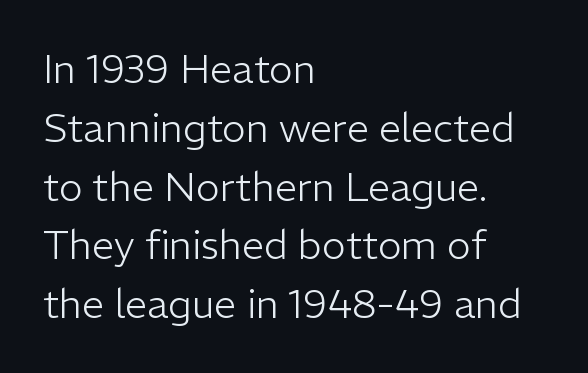
This is the regular roman posture of the typeface. Layout note: lines flush left. Look at the tracking — it's just the regular setting, nothing added. Spacing verdict: proportional, widths tailored to each character.
